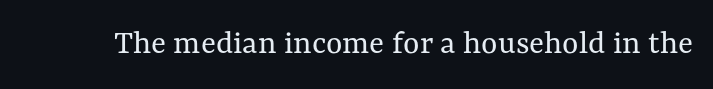
Q: Is the text bold? A: No.
Q: Is the text italic (slanted)? A: No, it is upright.
Q: Is the text underlined? A: No.
Q: Is the spacing between letters normal or unusually wide? A: Normal.
Q: Width (condensed, normal, or wide)? A: Normal.
Q: Stroke contrast? A: Medium.
Q: x-height? A: Medium.
Q: Monospaced? A: No.
